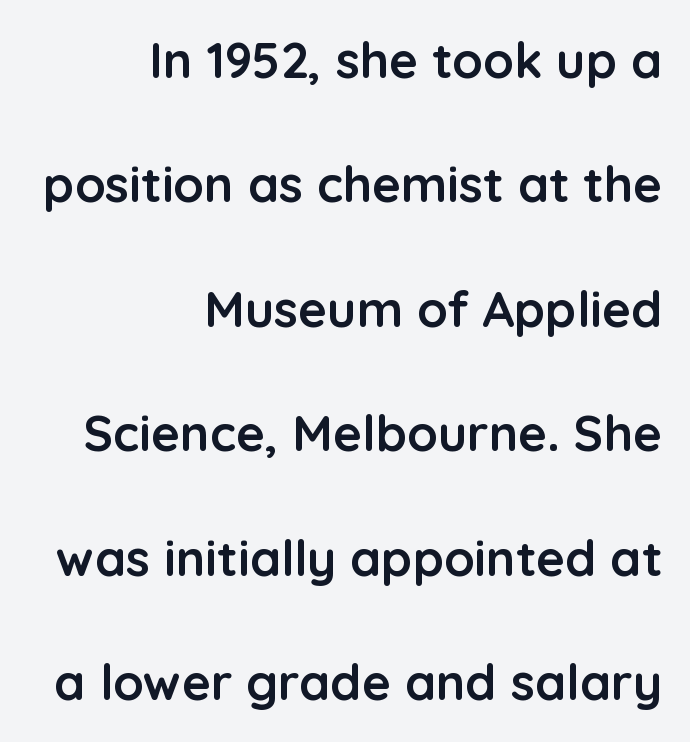
The image shows 50 px semibold sans-serif type, upright; set right-aligned, loose line spacing (2.49x), normal letter spacing, not underlined; low stroke contrast and a medium x-height.
